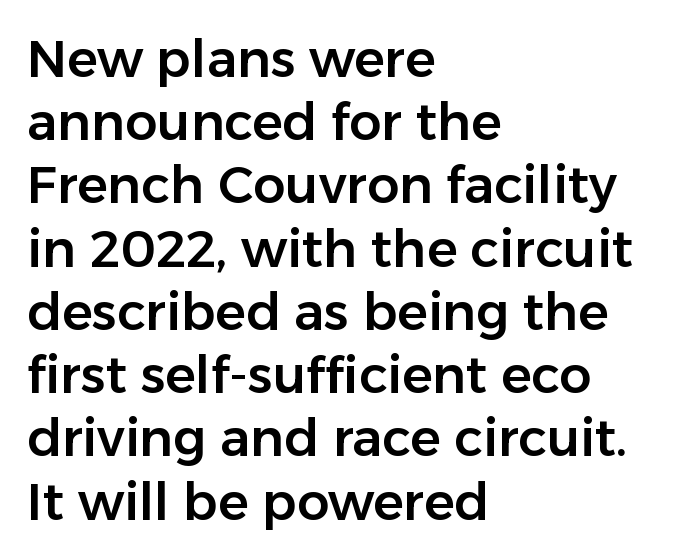
Q: Is the text italic (slanted)? A: No, it is upright.
Q: Is the typeface a serif or a sans-serif typeface? A: Sans-serif.
Q: Is the text underlined? A: No.
Q: How is the paragraph aligned? A: Left-aligned.
Q: Is the spacing between letters normal or unusually wide? A: Normal.
Q: Width (condensed, normal, or wide)? A: Normal.
Q: Stroke contrast? A: Low.
Q: x-height? A: Medium.
Q: Monospaced? A: No.
